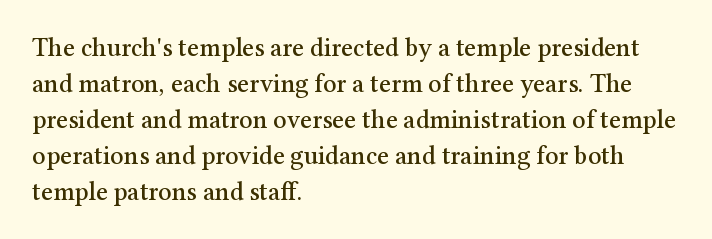
This is roman type, the default non-slanted kind. Standard letterfit; no display-style spreading of the glyphs. Evenly set lines give the paragraph a standard silhouette. The specimen omits any rule beneath the text block's lines. The paragraph shown leans on its left margin.
